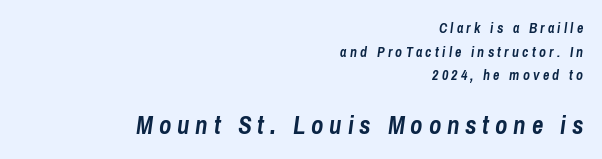
{"italic": "yes", "lean": "right", "slant_degrees": 8, "bold": "yes", "underline": "no", "align": "right", "line_spacing": "normal", "line_spacing_ratio": 1.69, "letter_spacing": "wide", "letter_spacing_em": 0.23, "larger_block": "second", "size_ratio": 1.79, "glyph_px": 25}
